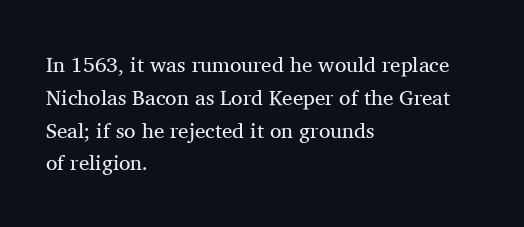
The image shows 21 px text type, upright; set left-aligned, normal line spacing (1.56x), normal letter spacing, not underlined.
